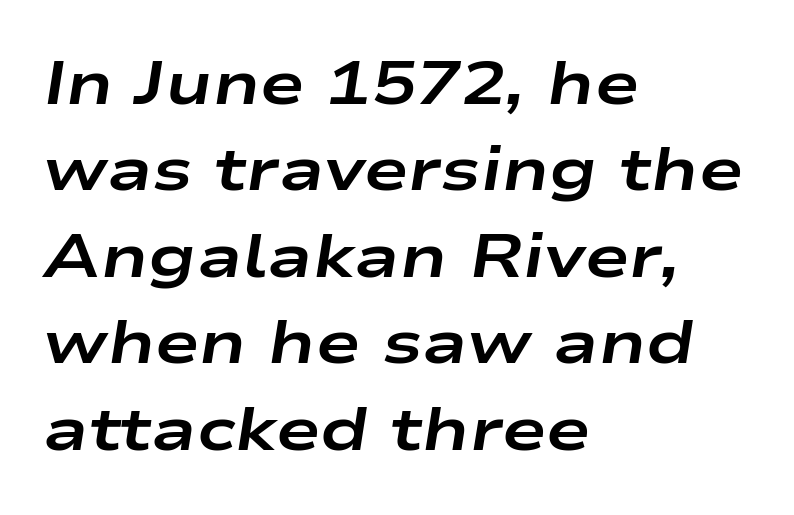
{"italic": "yes", "lean": "right", "slant_degrees": 9, "bold": "yes", "weight": "bold", "width": "wide", "stroke_contrast": "low", "x_height": "medium", "monospaced": "no", "underline": "no", "align": "left", "line_spacing": "normal", "line_spacing_ratio": 1.44, "letter_spacing": "normal", "letter_spacing_em": 0.0, "glyph_px": 60}
